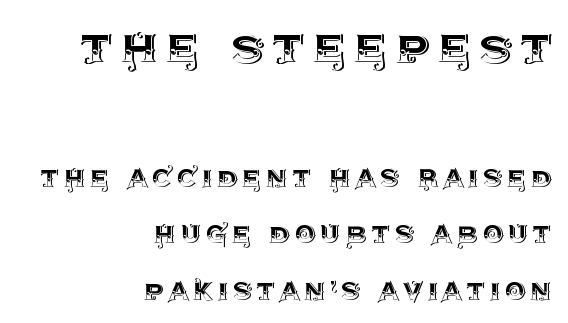
Reading top to bottom, the characters get smaller at the block break. You could not count columns in this text — the font is proportionally spaced. The ragged edge is on the left, which tells us the setting is flush right. The font's upright variant was chosen for this text. Glance below the letters and you will spot only blank space.
